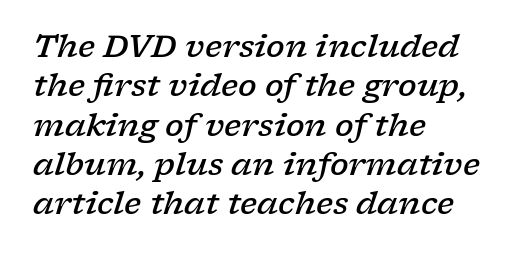
This sample keeps an unexceptional amount of space between lines. The gap between lines stays unmarked. A semibold gives these letters moderate extra thickness, short of bold. Letterform terminals end in serifs throughout the passage. Character widths vary here, with narrow letters taking less room than wide ones.
